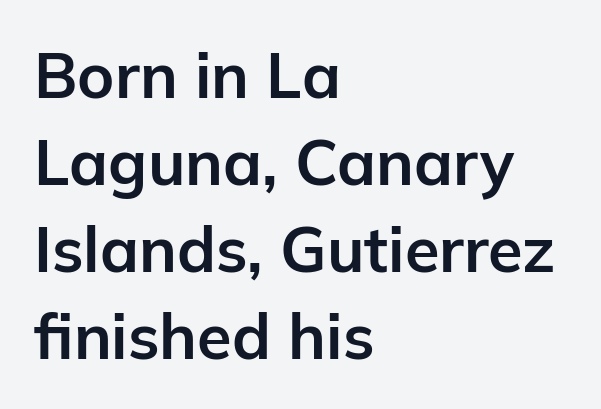
{"serif": "no", "italic": "no", "bold": "yes", "weight": "bold", "width": "normal", "stroke_contrast": "low", "x_height": "medium", "monospaced": "no", "underline": "no", "align": "left", "line_spacing": "normal", "line_spacing_ratio": 1.38, "letter_spacing": "normal", "letter_spacing_em": 0.0, "glyph_px": 63}
